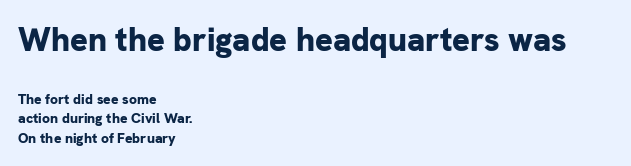
{"serif": "no", "italic": "no", "bold": "yes", "weight": "bold", "width": "normal", "stroke_contrast": "low", "x_height": "medium", "monospaced": "no", "underline": "no", "align": "left", "line_spacing": "normal", "line_spacing_ratio": 1.38, "letter_spacing": "normal", "letter_spacing_em": 0.0, "larger_block": "first", "size_ratio": 2.36, "glyph_px": 33}
